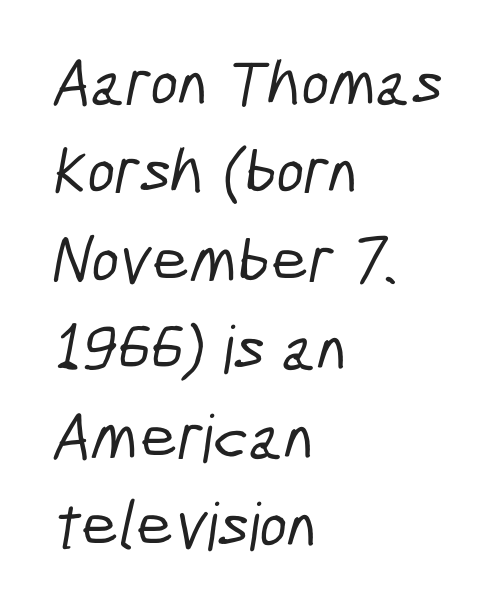
{"serif": "no", "width": "condensed", "stroke_contrast": "low", "x_height": "medium", "monospaced": "no", "underline": "no", "align": "left", "line_spacing": "normal", "line_spacing_ratio": 1.34, "letter_spacing": "normal", "letter_spacing_em": 0.0, "glyph_px": 66}
